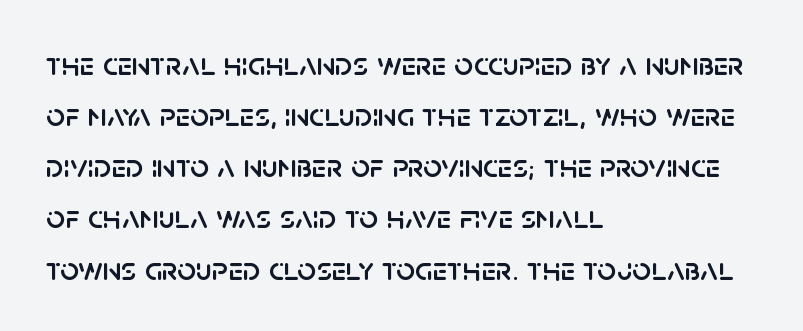
Q: Is the text italic (slanted)? A: No, it is upright.
Q: Is the typeface a serif or a sans-serif typeface? A: Sans-serif.
Q: Is the text underlined? A: No.
Q: How is the paragraph aligned? A: Left-aligned.
Q: Is the spacing between letters normal or unusually wide? A: Normal.
Q: Is the spacing between lines tight, normal or loose? A: Normal.
Q: Width (condensed, normal, or wide)? A: Normal.
Q: Stroke contrast? A: Low.
Q: x-height? A: Large.
Q: Monospaced? A: No.
